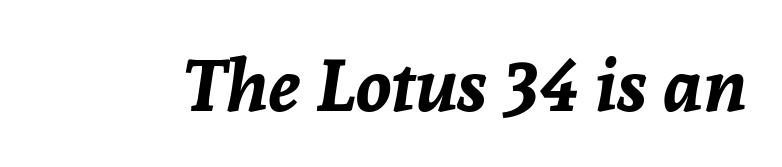
Q: Is the text bold? A: Yes.
Q: Is the text italic (slanted)? A: Yes, it leans right by about 8 degrees.
Q: Is the text underlined? A: No.
Q: Is the spacing between letters normal or unusually wide? A: Normal.
Q: Width (condensed, normal, or wide)? A: Normal.
Q: Stroke contrast? A: Low.
Q: x-height? A: Medium.
Q: Monospaced? A: No.
